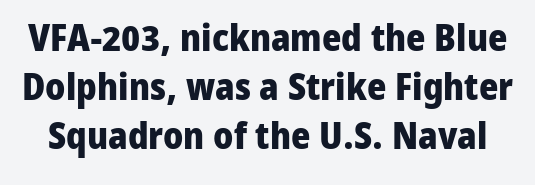
{"serif": "no", "italic": "no", "bold": "yes", "weight": "heavy", "width": "normal", "stroke_contrast": "low", "x_height": "medium", "monospaced": "no", "underline": "no", "line_spacing": "normal", "line_spacing_ratio": 1.32, "letter_spacing": "normal", "letter_spacing_em": 0.0, "glyph_px": 37}
